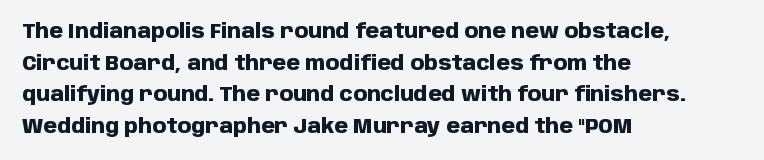
If you drew a line through each stem, it would be perfectly vertical. Nobody drew a line under any word here. A full-strength bold gives these letters their thick strokes. Honestly, the letter spacing is just normal — you wouldn't notice it. Left-aligned paragraph, ragged on the right.
